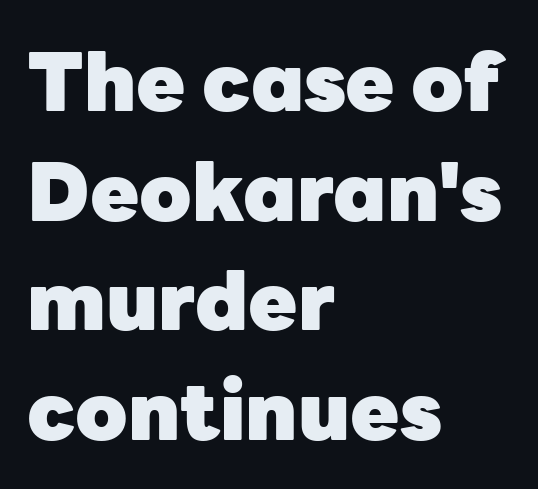
These lines are set flush left with a ragged right edge. Is the type bold? Yes — the strokes are clearly thick and heavy. Students, observe: this is what conventionally led text looks like. Does the type have serifs? No, each stem ends abruptly. Looks like regular typesetting: each glyph gets only the width it needs.
